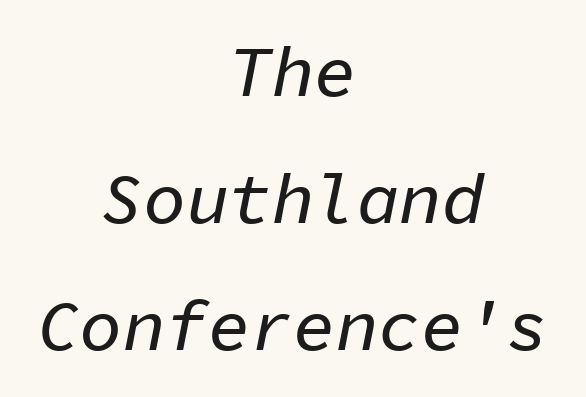
The image shows 71 px text type, italic (leaning right), monospaced; set centered, line spacing 1.79x, normal letter spacing, not underlined; low stroke contrast and a medium x-height.
